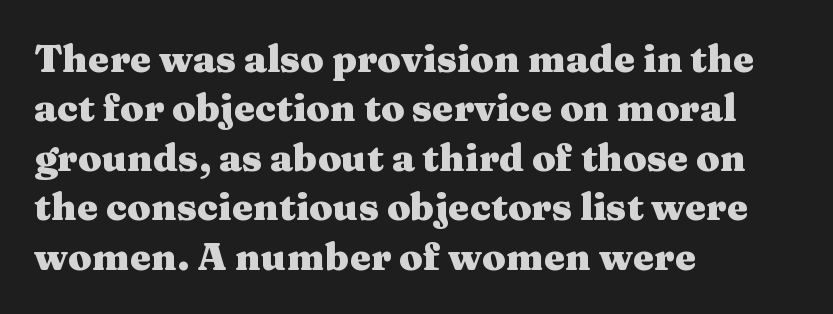
Q: Is the text bold? A: Yes.
Q: Is the text italic (slanted)? A: No, it is upright.
Q: Is the typeface a serif or a sans-serif typeface? A: Serif.
Q: Is the text underlined? A: No.
Q: How is the paragraph aligned? A: Left-aligned.
Q: Is the spacing between letters normal or unusually wide? A: Normal.
Q: Is the spacing between lines tight, normal or loose? A: Normal.
Q: Width (condensed, normal, or wide)? A: Wide.
Q: Stroke contrast? A: Medium.
Q: x-height? A: Medium.
Q: Monospaced? A: No.
